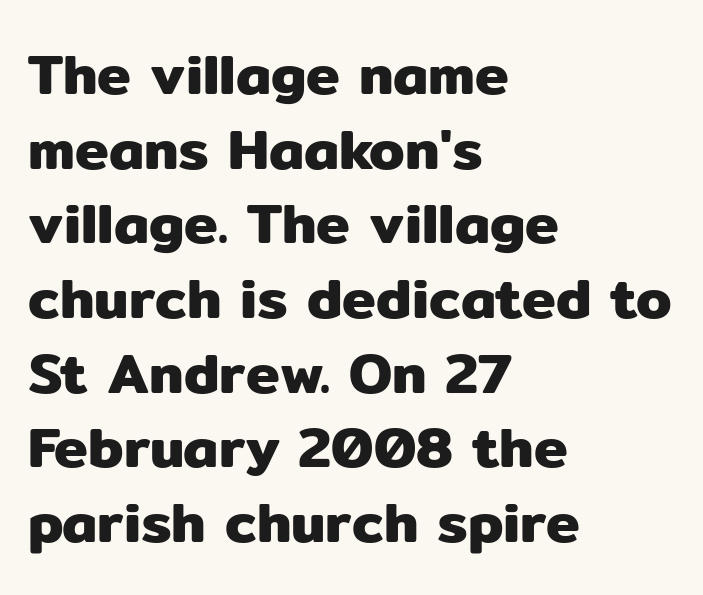
Where is the straight margin? On the left. Just letters on the line, the space beneath them empty. A typesetter would call this proportional, since set widths differ per character. Default kerning and tracking; the words read as compact shapes.
